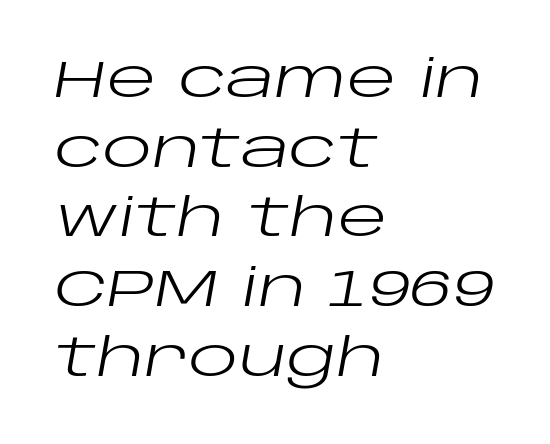
Q: Is the text bold? A: No.
Q: Is the text italic (slanted)? A: Yes, it leans right by about 10 degrees.
Q: Is the text underlined? A: No.
Q: How is the paragraph aligned? A: Left-aligned.
Q: Is the spacing between letters normal or unusually wide? A: Normal.
Q: Is the spacing between lines tight, normal or loose? A: Normal.
Q: Width (condensed, normal, or wide)? A: Wide.
Q: Stroke contrast? A: Low.
Q: x-height? A: Large.
Q: Monospaced? A: No.
